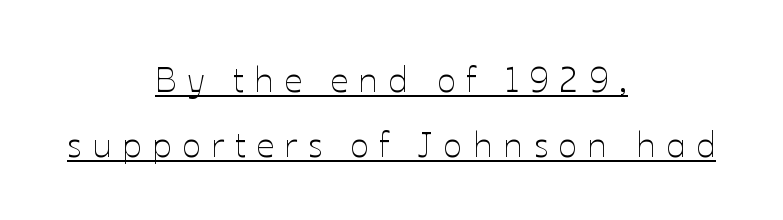
Q: Is the text bold? A: No.
Q: Is the text italic (slanted)? A: No, it is upright.
Q: Is the text underlined? A: Yes.
Q: How is the paragraph aligned? A: Centered.
Q: Is the spacing between letters normal or unusually wide? A: Unusually wide.
Q: Width (condensed, normal, or wide)? A: Normal.
Q: Stroke contrast? A: Low.
Q: x-height? A: Medium.
Q: Monospaced? A: No.
